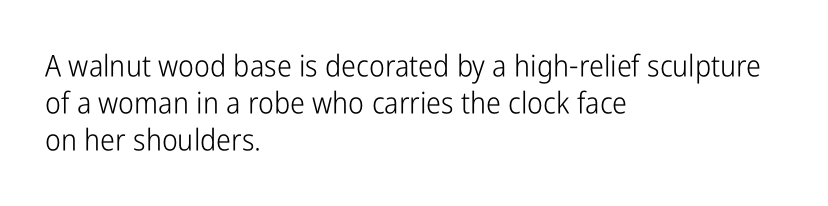
The image shows 30 px light, condensed sans-serif type, upright; set left-aligned, line spacing 1.23x, normal letter spacing, not underlined; low stroke contrast and a medium x-height.
